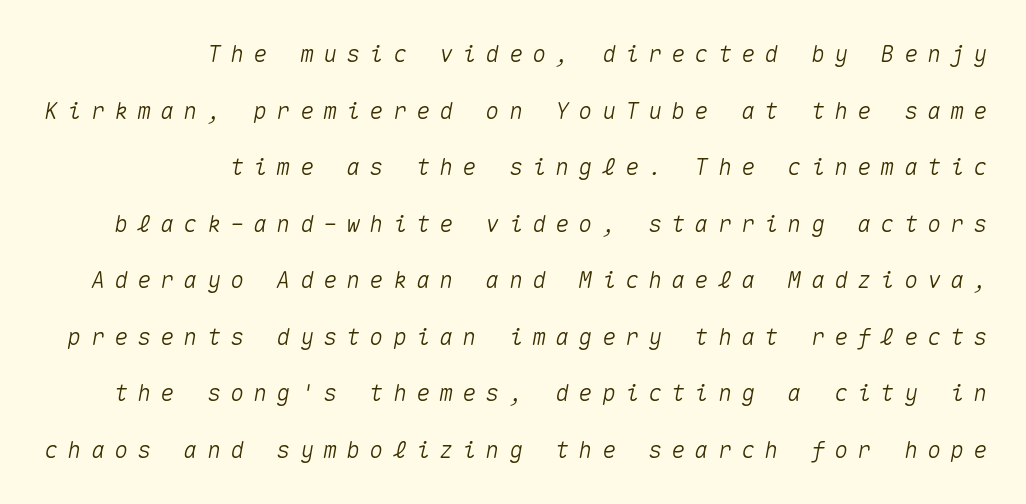
Q: Is the text italic (slanted)? A: Yes, it leans right by about 10 degrees.
Q: Is the text underlined? A: No.
Q: How is the paragraph aligned? A: Right-aligned.
Q: Is the spacing between letters normal or unusually wide? A: Unusually wide.
Q: Is the spacing between lines tight, normal or loose? A: Loose.
